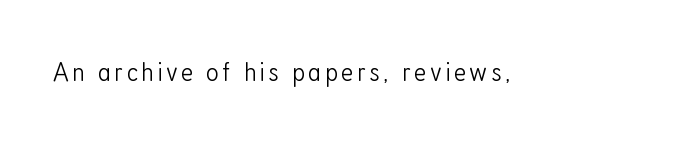
This is the regular roman posture of the typeface. Type without underlining. Caption: face not bold, strokes unweighted. Spacing verdict: proportional, widths tailored to each character. The glyphs in this specimen are sans serif.
